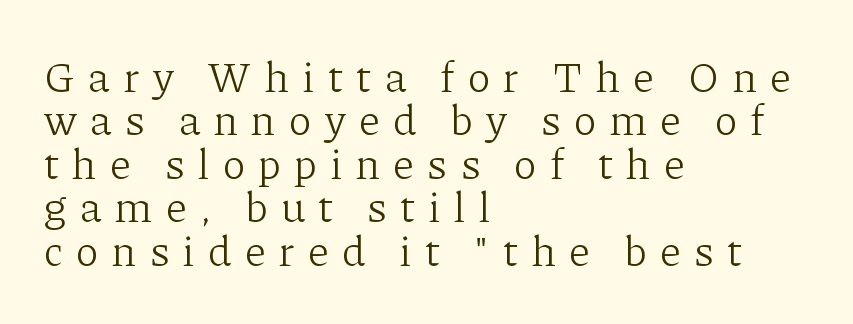
{"serif": "yes", "italic": "no", "bold": "no", "weight": "light", "width": "normal", "stroke_contrast": "low", "x_height": "medium", "monospaced": "no", "underline": "no", "align": "left", "line_spacing": "tight", "line_spacing_ratio": 1.01, "letter_spacing": "wide", "letter_spacing_em": 0.32, "glyph_px": 43}
